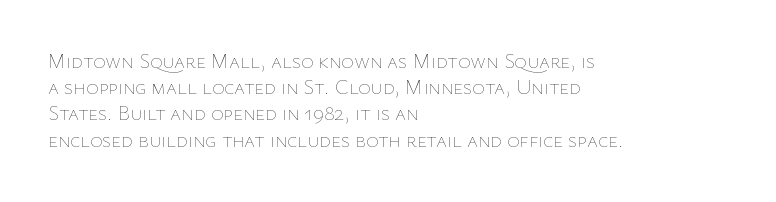
Does extra space separate the letters? No, they use regular spacing. Layout note: lines flush left. The area under the type is left untouched. This reads as an unemphasized weight, regular at the heaviest. This is roman type, the default non-slanted kind. Vertical spacing — default.
